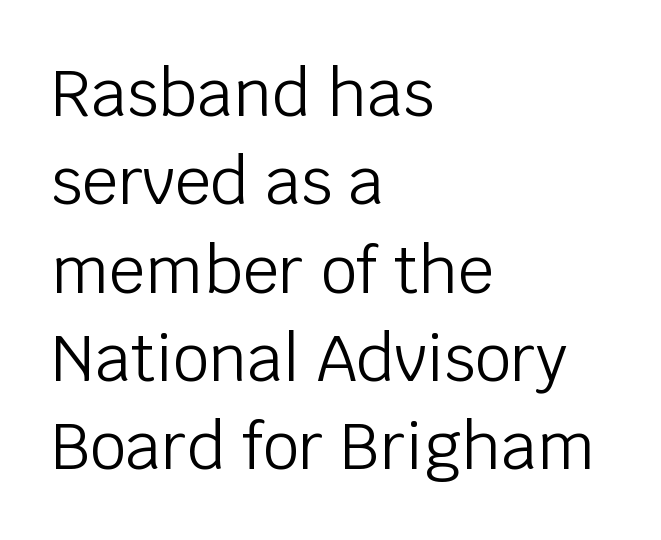
{"serif": "no", "italic": "no", "bold": "no", "weight": "light", "width": "normal", "stroke_contrast": "low", "x_height": "large", "monospaced": "no", "underline": "no", "align": "left", "line_spacing": "normal", "line_spacing_ratio": 1.38, "letter_spacing": "normal", "letter_spacing_em": 0.0, "glyph_px": 64}
